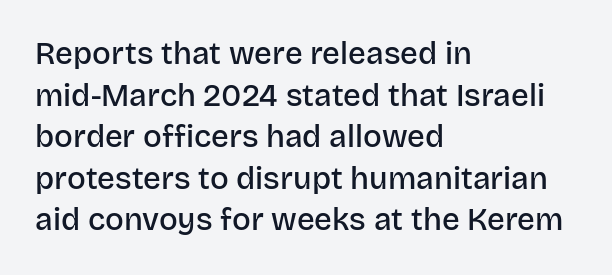
{"serif": "no", "italic": "no", "bold": "semi", "weight": "semibold", "width": "normal", "stroke_contrast": "low", "x_height": "large", "monospaced": "no", "underline": "no", "align": "left", "line_spacing": "normal", "line_spacing_ratio": 1.34, "letter_spacing": "normal", "letter_spacing_em": 0.0, "glyph_px": 31}
